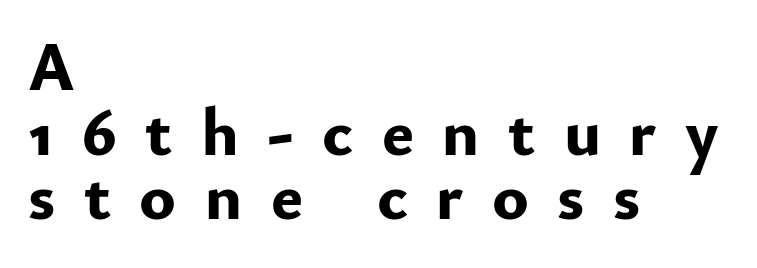
The image shows 68 px bold sans-serif type, upright; set left-aligned, tight line spacing (0.95x), unusually wide letter spacing (+0.42 em), not underlined; low stroke contrast and a small x-height.
